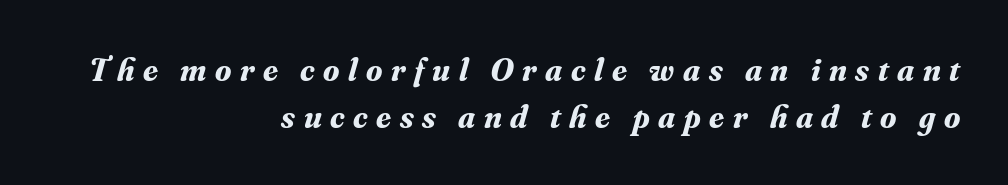
Caption: expanded tracking, letters set apart. The lines sit at an ordinary, default distance from one another. The rendering uses natural spacing where letterforms have individual widths. Nobody drew a line under any word here.
